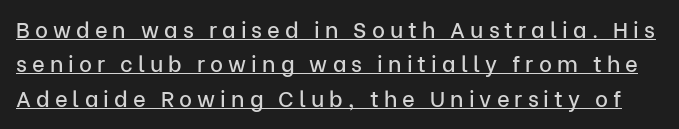
{"italic": "no", "underline": "yes", "line_spacing": "normal", "line_spacing_ratio": 1.56, "letter_spacing": "wide", "letter_spacing_em": 0.23, "glyph_px": 22}
